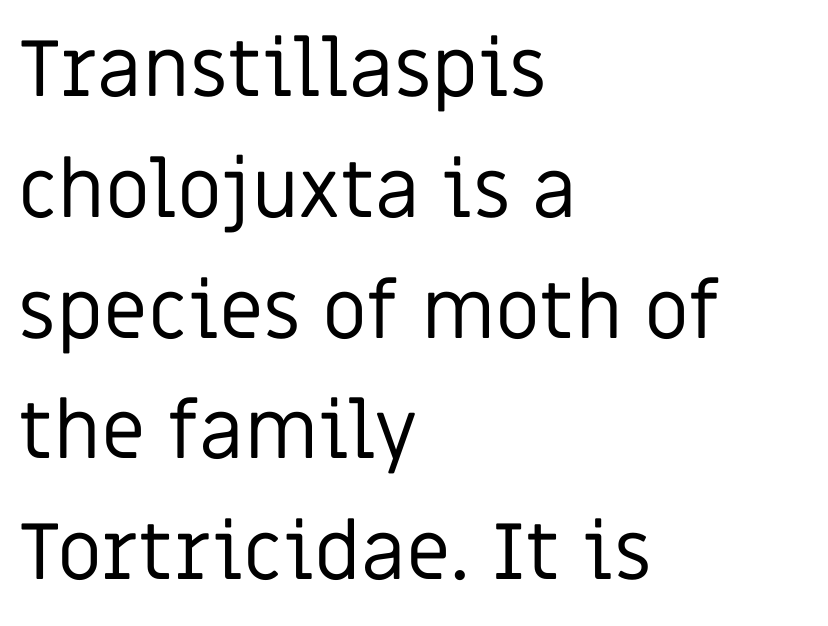
Horizontal alignment here is leftward, the default for most running prose. A typesetter would call this proportional, since set widths differ per character. The font sits on the lighter half of the weight spectrum, regular included. Lines of text with bare space underneath. This is sans-serif lettering, the kind often seen on screens and signage. The line texture is even and compact thanks to regular tracking.
